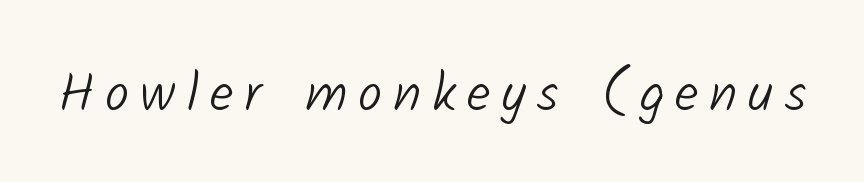
{"serif": "no", "bold": "no", "weight": "light", "width": "normal", "stroke_contrast": "low", "x_height": "medium", "monospaced": "no", "underline": "no", "letter_spacing": "wide", "letter_spacing_em": 0.2, "glyph_px": 54}
